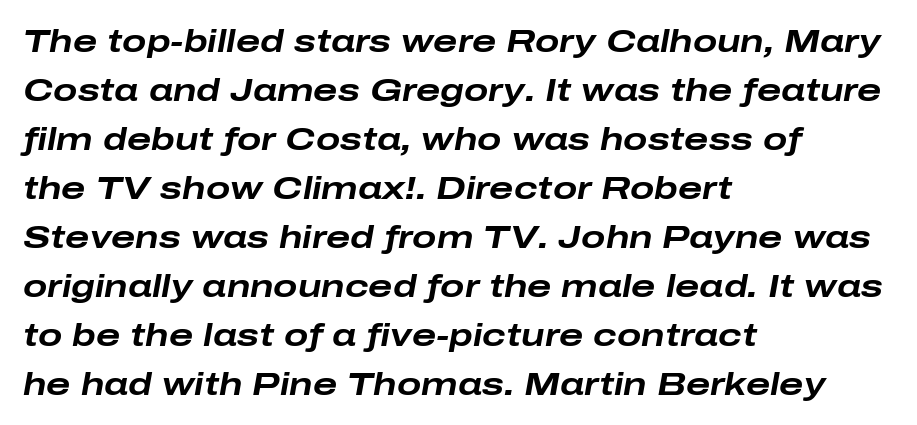
Look at the tracking — it's just the regular setting, nothing added. The lettering tilts uniformly, giving the passage an italic look. The passage shown is not underscored anywhere. Short and long lines alike share a common starting point at left. The rows are spaced the way most documents space them. Notice how thick the strokes are: this is what a full bold looks like.
